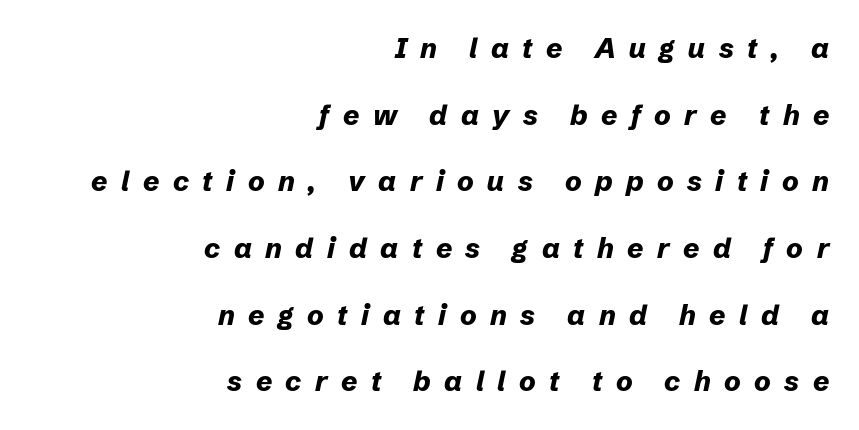
Q: Is the text bold? A: Yes.
Q: Is the text italic (slanted)? A: Yes, it leans right by about 12 degrees.
Q: Is the text underlined? A: No.
Q: How is the paragraph aligned? A: Right-aligned.
Q: Is the spacing between letters normal or unusually wide? A: Unusually wide.
Q: Is the spacing between lines tight, normal or loose? A: Loose.
Q: Width (condensed, normal, or wide)? A: Normal.
Q: Stroke contrast? A: Low.
Q: x-height? A: Medium.
Q: Monospaced? A: No.
